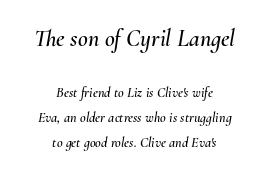
{"italic": "yes", "lean": "right", "slant_degrees": 10, "underline": "no", "align": "center", "line_spacing_ratio": 1.76, "letter_spacing": "normal", "letter_spacing_em": 0.0, "larger_block": "first", "size_ratio": 1.71, "glyph_px": 24}
